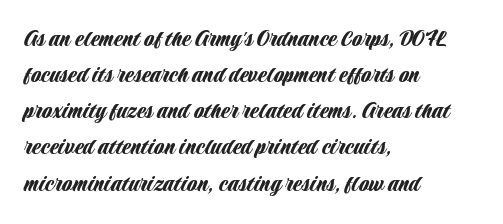
Every row of glyphs begins at an identical x-position on the left. Descenders are the only things crossing below the line. Horizontal bands of white between lines are of average thickness.
